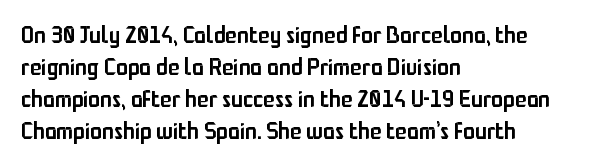
{"italic": "no", "bold": "semi", "underline": "no", "align": "left", "line_spacing": "normal", "line_spacing_ratio": 1.33, "letter_spacing": "normal", "letter_spacing_em": 0.0, "glyph_px": 24}
